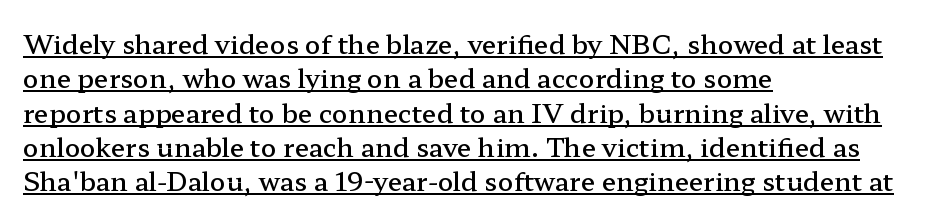
The image shows 26 px text type, upright; set left-aligned, normal line spacing (1.32x), normal letter spacing, underlined.
